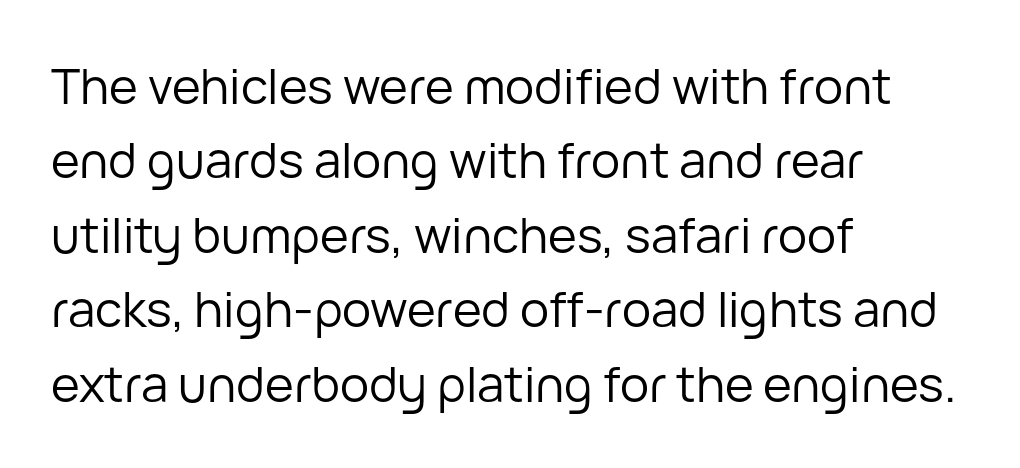
{"serif": "no", "italic": "no", "bold": "no", "weight": "regular", "width": "normal", "stroke_contrast": "low", "x_height": "medium", "monospaced": "no", "underline": "no", "align": "left", "line_spacing": "normal", "line_spacing_ratio": 1.52, "letter_spacing": "normal", "letter_spacing_em": 0.0, "glyph_px": 49}
